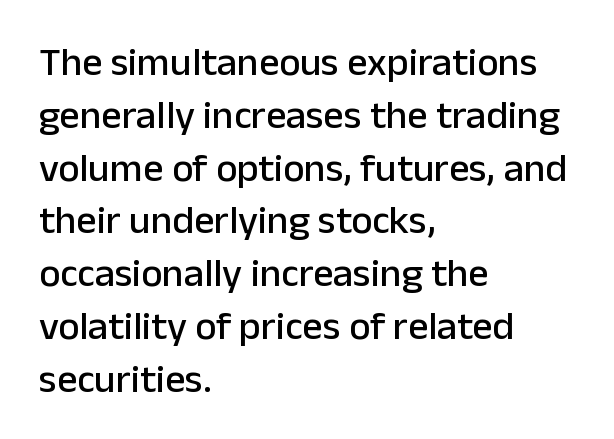
The image shows 40 px sans-serif type, upright; set left-aligned, normal line spacing (1.32x), normal letter spacing, not underlined; low stroke contrast and a medium x-height.
